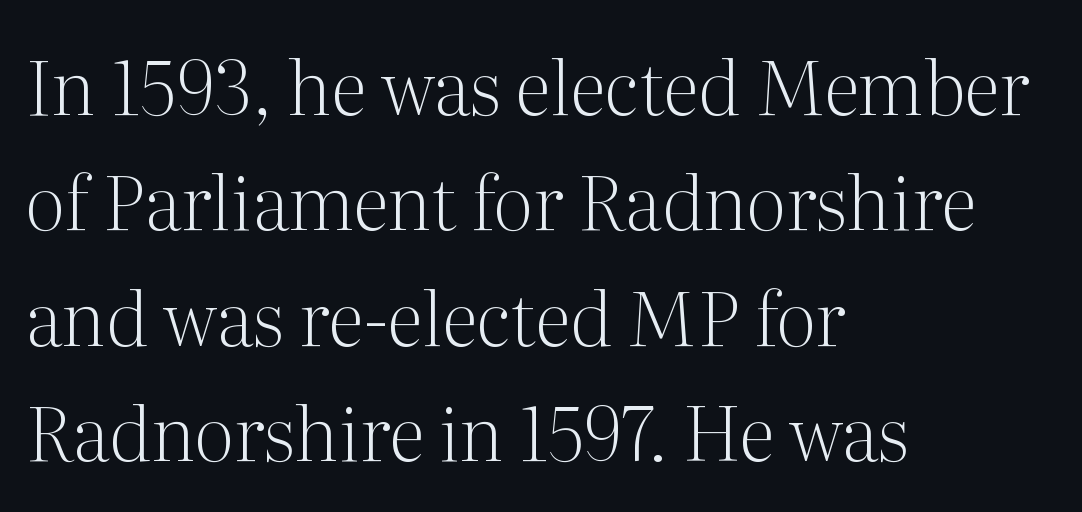
Q: Is the text bold? A: No.
Q: Is the text italic (slanted)? A: No, it is upright.
Q: Is the typeface a serif or a sans-serif typeface? A: Serif.
Q: Is the text underlined? A: No.
Q: How is the paragraph aligned? A: Left-aligned.
Q: Is the spacing between letters normal or unusually wide? A: Normal.
Q: Is the spacing between lines tight, normal or loose? A: Normal.
Q: Width (condensed, normal, or wide)? A: Normal.
Q: Stroke contrast? A: Medium.
Q: x-height? A: Medium.
Q: Monospaced? A: No.
